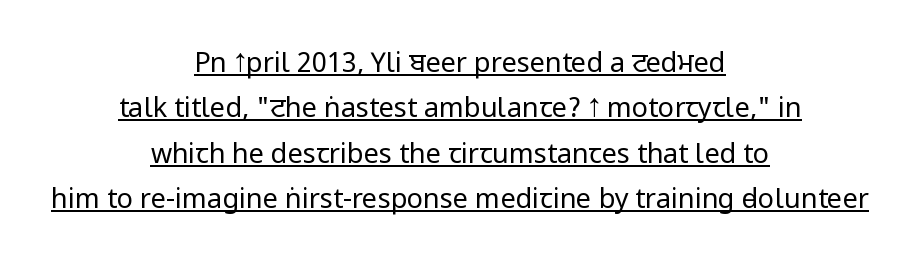
{"italic": "no", "bold": "no", "underline": "yes", "align": "center", "line_spacing": "normal", "line_spacing_ratio": 1.68, "letter_spacing": "normal", "letter_spacing_em": 0.0, "glyph_px": 27}
